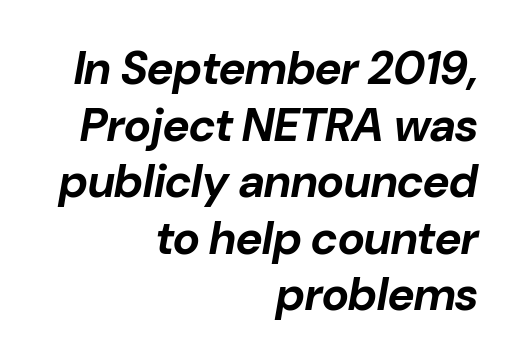
The image shows 46 px bold type, italic (leaning right); set right-aligned, line spacing 1.23x, normal letter spacing, not underlined; low stroke contrast and a medium x-height.
